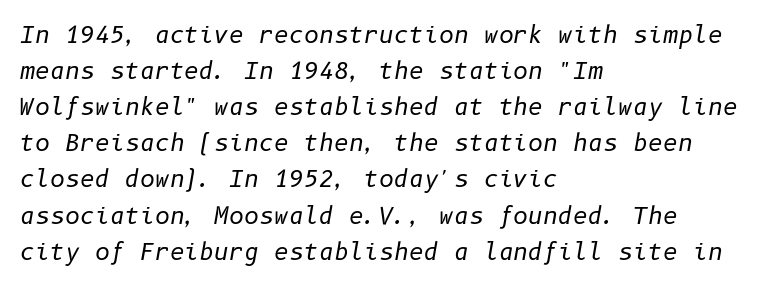
{"italic": "yes", "lean": "right", "slant_degrees": 10, "bold": "no", "underline": "no", "align": "left", "line_spacing": "normal", "line_spacing_ratio": 1.57, "letter_spacing": "normal", "letter_spacing_em": 0.0, "glyph_px": 23}
